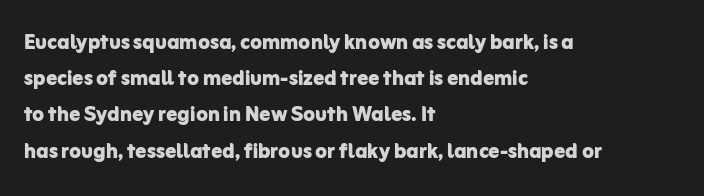
Does the weight exceed regular? Yes, all the way to bold. Inter-character spacing is left at the font's built-in metrics. If you drew a ruler down the left edge, every line would touch it. Only glyphs here, with clear space below each row. This sample keeps an unexceptional amount of space between lines.
